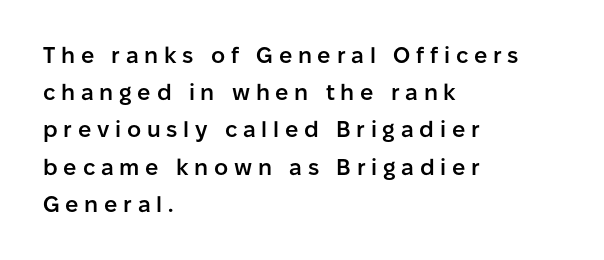
{"italic": "no", "bold": "semi", "underline": "no", "align": "left", "line_spacing": "normal", "line_spacing_ratio": 1.69, "letter_spacing": "wide", "letter_spacing_em": 0.26, "glyph_px": 22}
